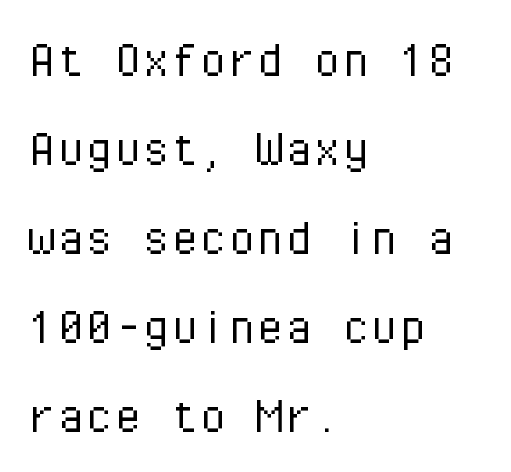
{"serif": "no", "italic": "no", "bold": "no", "weight": "light", "width": "normal", "stroke_contrast": "low", "x_height": "medium", "monospaced": "yes", "underline": "no", "align": "left", "line_spacing": "normal", "line_spacing_ratio": 1.56, "letter_spacing": "normal", "letter_spacing_em": 0.0, "glyph_px": 57}
